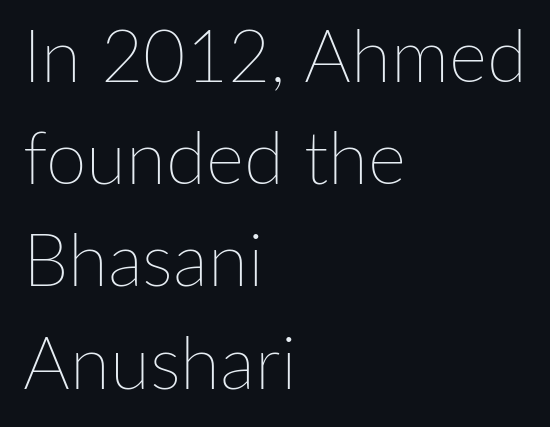
{"italic": "no", "bold": "no", "weight": "thin", "width": "normal", "stroke_contrast": "low", "x_height": "medium", "monospaced": "no", "underline": "no", "align": "left", "line_spacing": "normal", "line_spacing_ratio": 1.4, "letter_spacing": "normal", "letter_spacing_em": 0.0, "glyph_px": 73}
